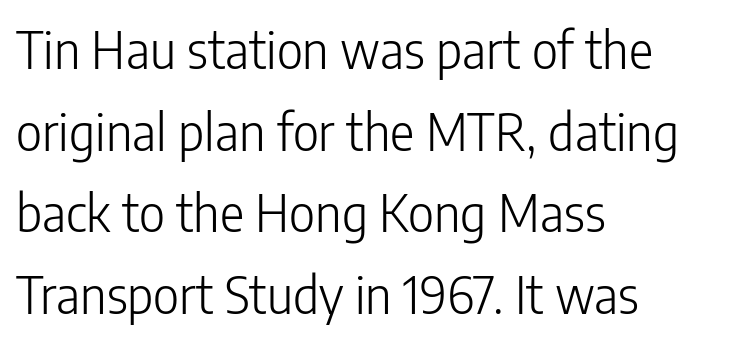
The image shows 51 px light, condensed sans-serif type, upright; set left-aligned, normal line spacing (1.6x), normal letter spacing, not underlined; low stroke contrast and a medium x-height.
